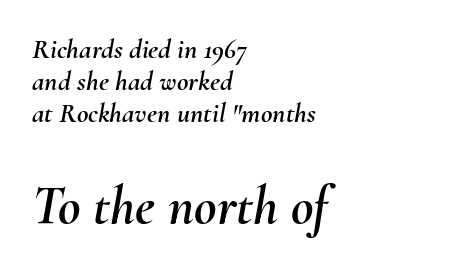
{"italic": "yes", "lean": "right", "slant_degrees": 10, "width": "normal", "stroke_contrast": "medium", "x_height": "small", "monospaced": "no", "underline": "no", "align": "left", "line_spacing": "tight", "line_spacing_ratio": 1.14, "letter_spacing": "normal", "letter_spacing_em": 0.0, "larger_block": "second", "size_ratio": 1.96, "glyph_px": 55}
